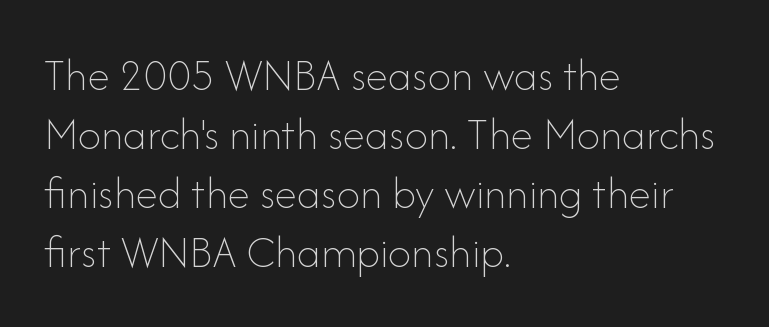
{"italic": "no", "bold": "no", "weight": "thin", "width": "normal", "stroke_contrast": "low", "x_height": "small", "monospaced": "no", "underline": "no", "align": "left", "line_spacing": "normal", "line_spacing_ratio": 1.28, "letter_spacing": "normal", "letter_spacing_em": 0.0, "glyph_px": 46}
